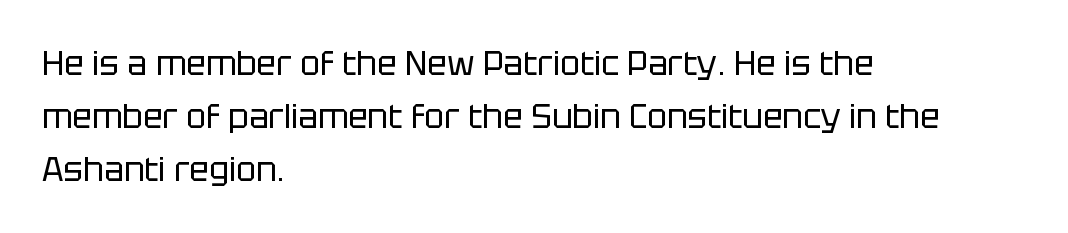
The image shows 33 px regular-weight sans-serif type, upright; set left-aligned, normal line spacing (1.6x), normal letter spacing, not underlined; low stroke contrast and a large x-height.
